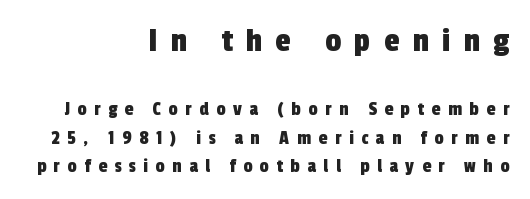
All the whitespace from short lines collects on the left. Grotesque or geometric, the face here clearly has no serifs. Scale decreases going downward across the two blocks. This sample has the flowing, uneven cadence of proportional lettering.
